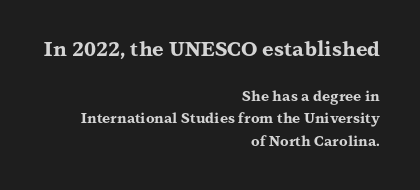
The image shows 20 px bold type, upright; set right-aligned, normal line spacing (1.63x), normal letter spacing, not underlined; the first (top) block is 1.43x larger.
